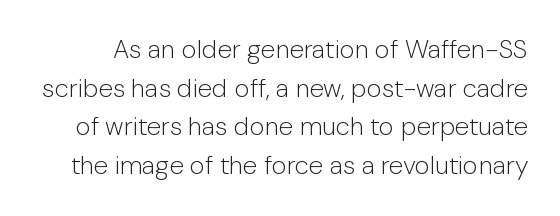
{"italic": "no", "bold": "no", "underline": "no", "line_spacing": "normal", "line_spacing_ratio": 1.49, "letter_spacing": "normal", "letter_spacing_em": 0.0, "glyph_px": 26}
